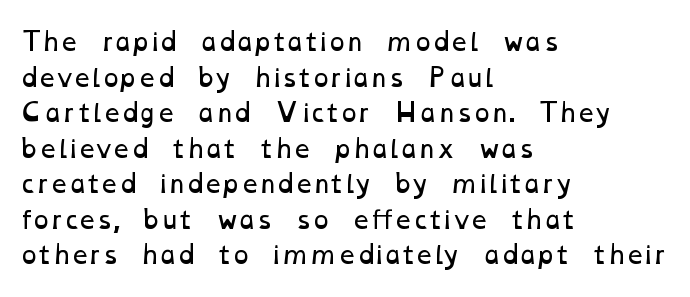
{"bold": "no", "underline": "no", "align": "left", "line_spacing": "normal", "line_spacing_ratio": 1.48, "letter_spacing": "normal", "letter_spacing_em": 0.0, "glyph_px": 24}
